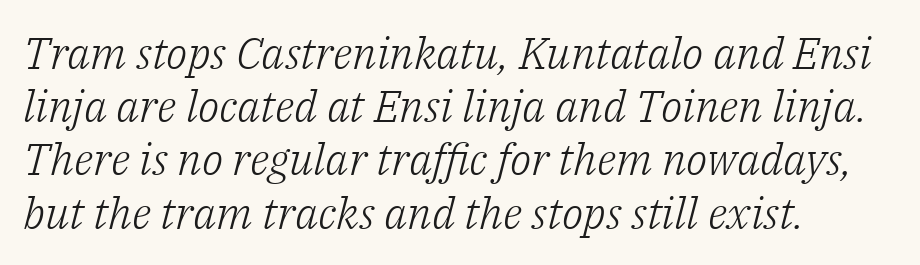
The image shows 44 px light serif type, italic (leaning right); set left-aligned, line spacing 1.21x, normal letter spacing, not underlined; low stroke contrast and a medium x-height.
